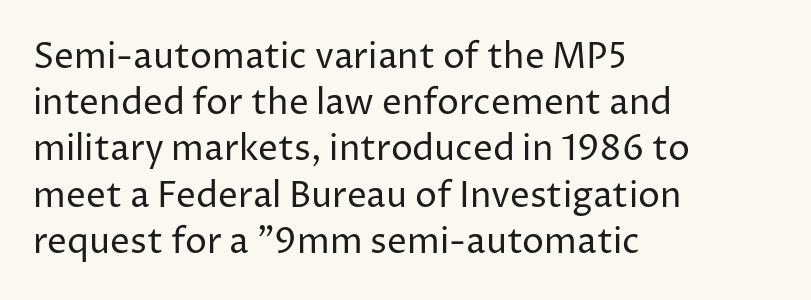
Proportional: the letters do not fall into vertical columns. The lines sit at an ordinary, default distance from one another. The paragraph has a hard left edge and a soft right edge. Letters rest on an invisible, unmarked baseline. The horizontal fit of the characters is conventional and even.
